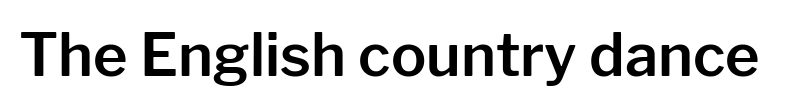
{"serif": "no", "italic": "no", "width": "normal", "stroke_contrast": "low", "x_height": "medium", "monospaced": "no", "underline": "no", "letter_spacing": "normal", "letter_spacing_em": 0.0, "glyph_px": 59}
